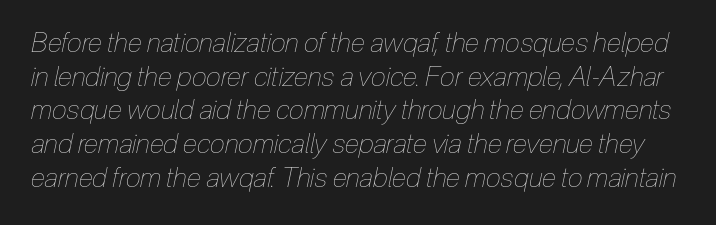
{"italic": "yes", "lean": "right", "slant_degrees": 12, "bold": "no", "underline": "no", "line_spacing": "normal", "line_spacing_ratio": 1.25, "letter_spacing": "normal", "letter_spacing_em": 0.0, "glyph_px": 27}
